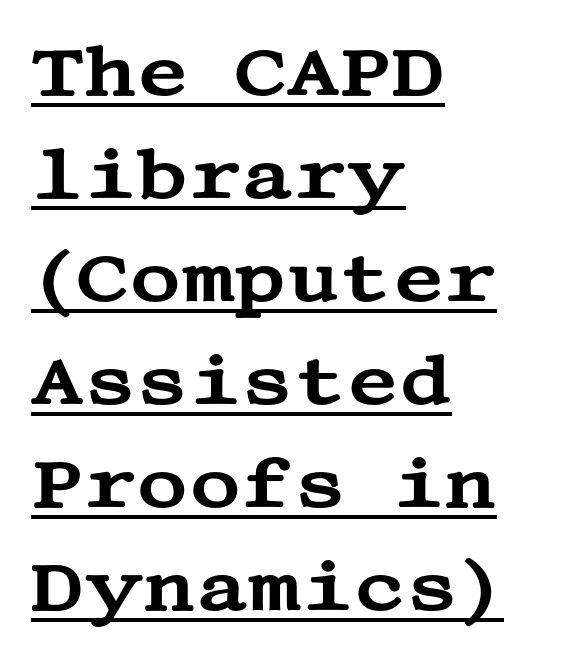
The image shows 71 px wide serif type, upright; set left-aligned, normal line spacing (1.45x), normal letter spacing, underlined; medium stroke contrast and a large x-height.
